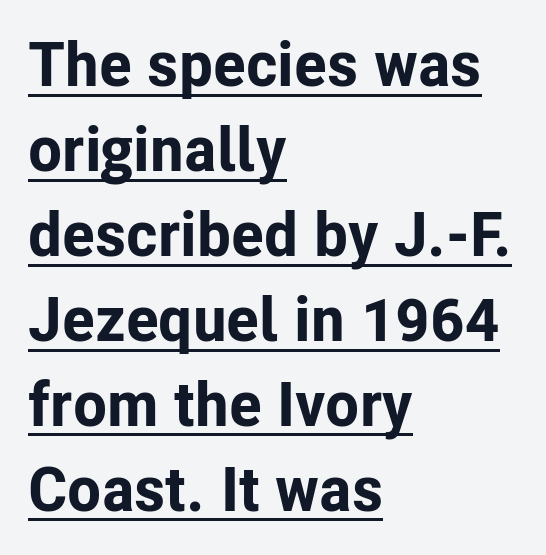
{"serif": "no", "italic": "no", "bold": "yes", "weight": "bold", "width": "normal", "stroke_contrast": "low", "x_height": "medium", "monospaced": "no", "underline": "yes", "align": "left", "line_spacing": "normal", "line_spacing_ratio": 1.37, "letter_spacing": "normal", "letter_spacing_em": 0.0, "glyph_px": 62}
